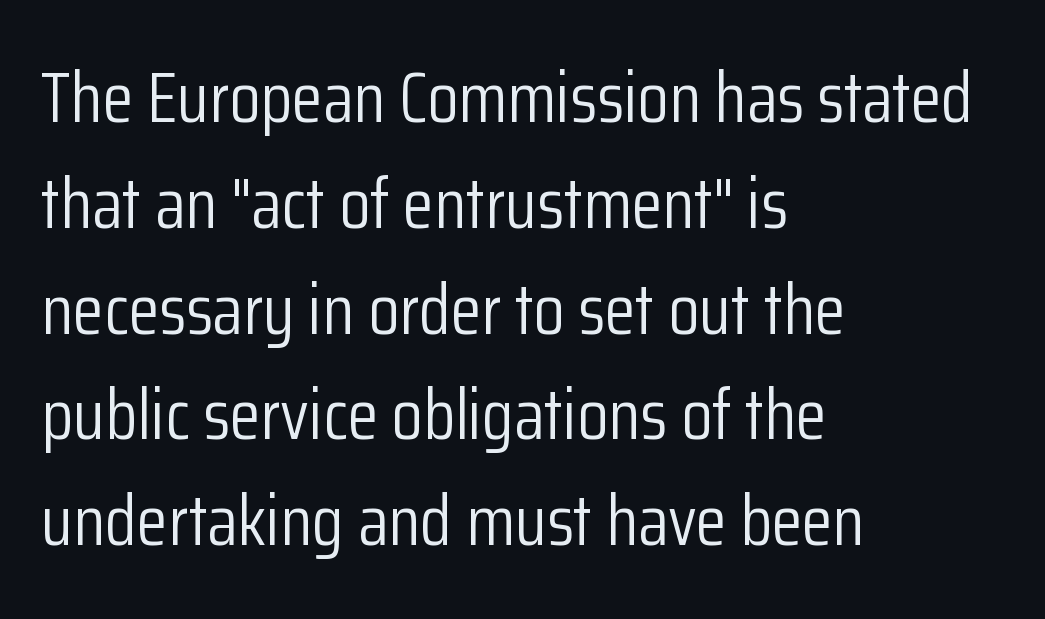
The image shows 71 px light, condensed sans-serif type, upright; set left-aligned, normal line spacing (1.49x), normal letter spacing, not underlined; low stroke contrast and a medium x-height.
